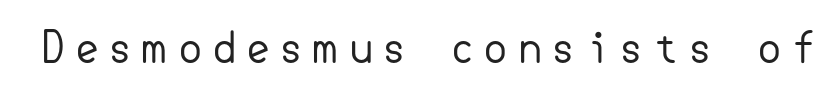
Unlike a traditional serif, this face leaves its strokes unadorned. Only glyphs here, with clear space below each row. Ascenders rise straight up at ninety degrees. Each stroke keeps to a modest, everyday thickness or less.
